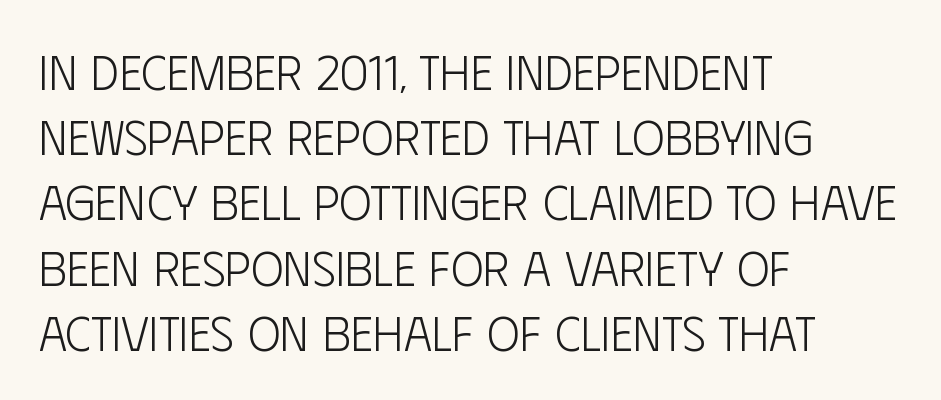
The image shows 49 px light, condensed sans-serif type, upright; set left-aligned, normal line spacing (1.33x), normal letter spacing, not underlined; low stroke contrast and a large x-height.
